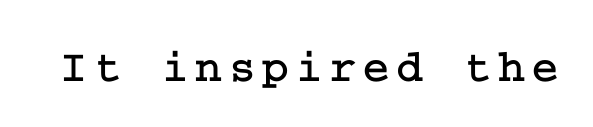
{"serif": "yes", "italic": "no", "width": "normal", "stroke_contrast": "low", "x_height": "medium", "underline": "no", "glyph_px": 46}
